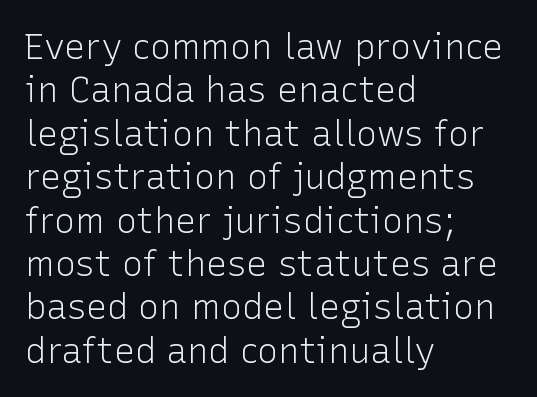
Q: Is the text bold? A: No.
Q: Is the text italic (slanted)? A: No, it is upright.
Q: Is the typeface a serif or a sans-serif typeface? A: Sans-serif.
Q: Is the text underlined? A: No.
Q: How is the paragraph aligned? A: Left-aligned.
Q: Is the spacing between letters normal or unusually wide? A: Normal.
Q: Width (condensed, normal, or wide)? A: Normal.
Q: Stroke contrast? A: Low.
Q: x-height? A: Medium.
Q: Monospaced? A: No.
